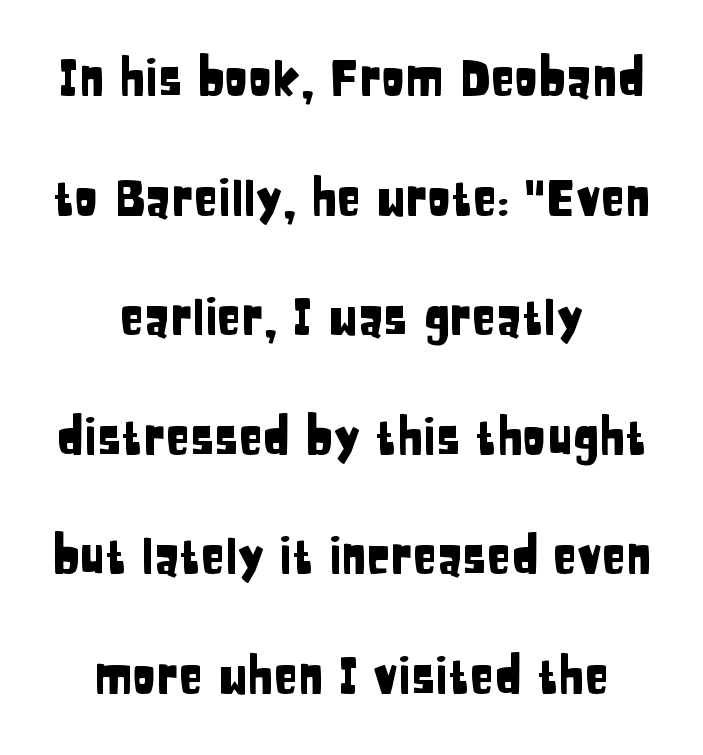
The image shows 49 px condensed sans-serif type, upright; set centered, loose line spacing (2.44x), normal letter spacing, not underlined; low stroke contrast and a large x-height.
